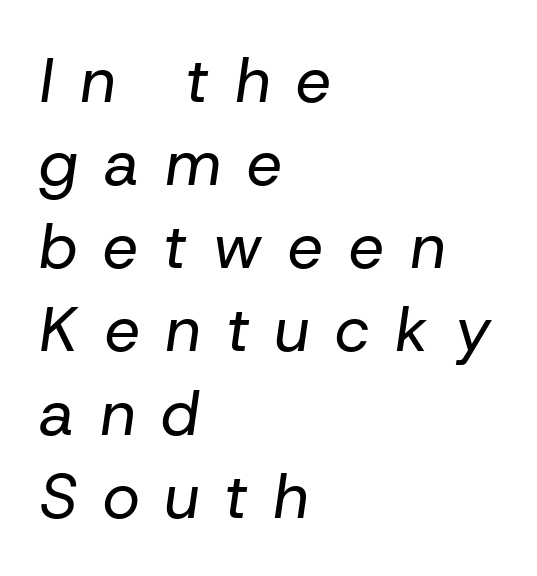
The image shows 63 px regular-weight type, italic (leaning right); set left-aligned, normal line spacing (1.32x), unusually wide letter spacing (+0.41 em), not underlined; low stroke contrast and a medium x-height.
